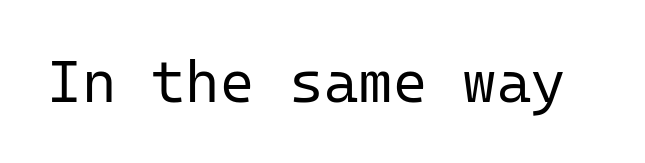
{"serif": "no", "italic": "no", "bold": "no", "weight": "regular", "width": "normal", "stroke_contrast": "low", "x_height": "medium", "monospaced": "yes", "underline": "no", "letter_spacing": "normal", "letter_spacing_em": 0.0, "glyph_px": 59}
